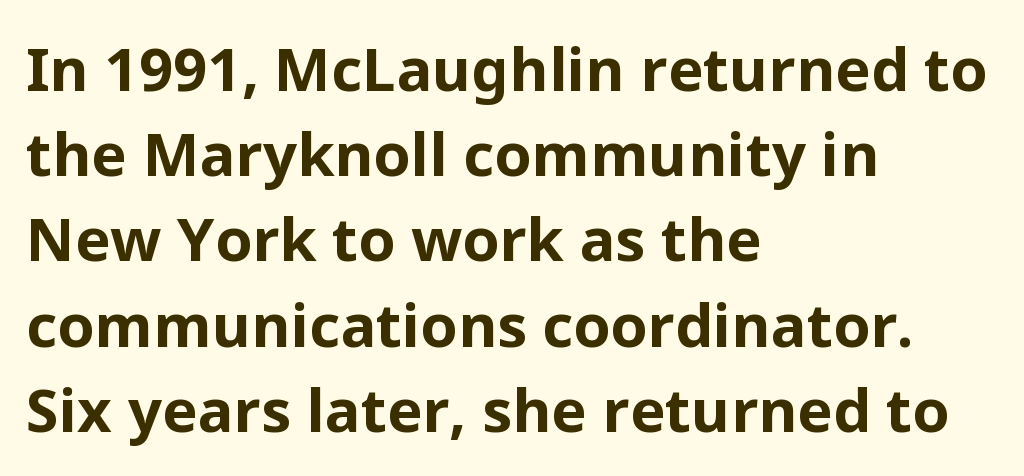
The image shows 60 px bold sans-serif type, upright; set left-aligned, normal line spacing (1.42x), normal letter spacing, not underlined; low stroke contrast and a medium x-height.
